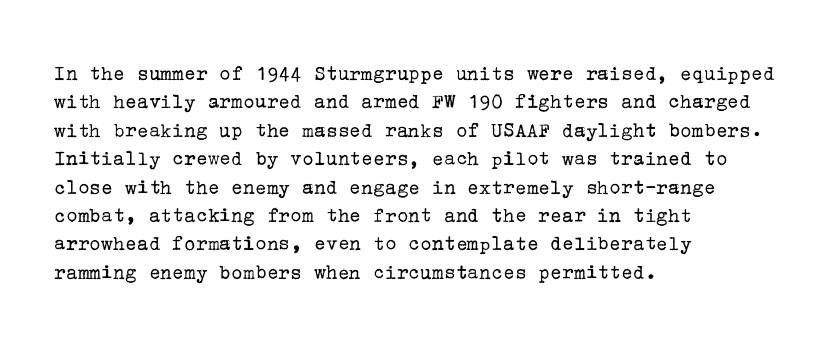
The image shows 22 px text type, upright; set left-aligned, normal line spacing (1.29x), normal letter spacing, not underlined.
